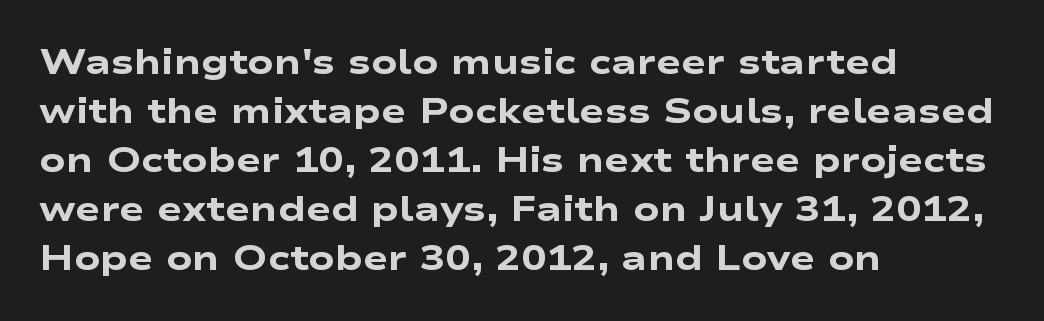
The paragraph shown leans on its left margin. Stroke terminals: plain, sans-serif. Weight check: bold — yes, fully. Clear beneath every line of the passage. Standard letterfit; no display-style spreading of the glyphs. Think of a printed novel: that variable character pitch is what you see here.
